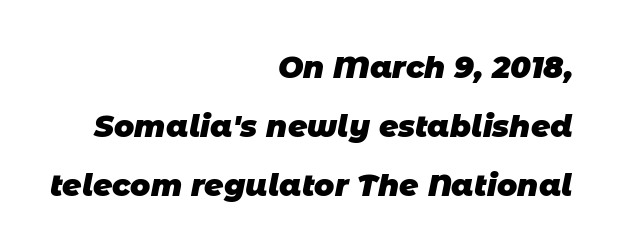
These lines are set flush right with a ragged left edge. In terms of letterspacing, this is plain default setting. Honestly, there is no underline to notice here at all. These lines stand farther apart than default settings would place them.
